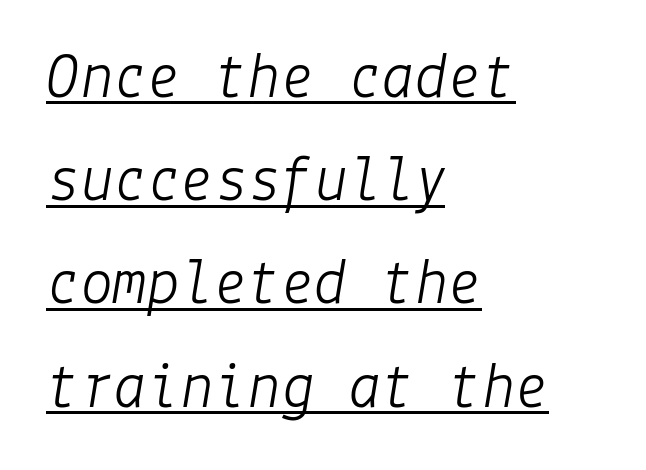
The image shows 67 px light type, italic (leaning right); set left-aligned, normal line spacing (1.54x), normal letter spacing, underlined; low stroke contrast and a medium x-height.
